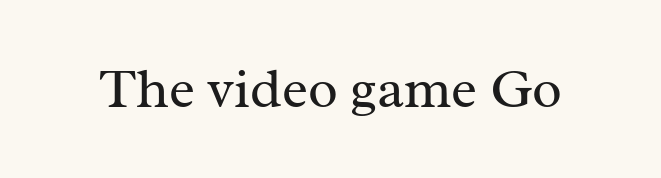
Q: Is the text bold? A: No.
Q: Is the text italic (slanted)? A: No, it is upright.
Q: Is the typeface a serif or a sans-serif typeface? A: Serif.
Q: Is the text underlined? A: No.
Q: Is the spacing between letters normal or unusually wide? A: Normal.
Q: Width (condensed, normal, or wide)? A: Normal.
Q: Stroke contrast? A: Medium.
Q: x-height? A: Medium.
Q: Monospaced? A: No.
